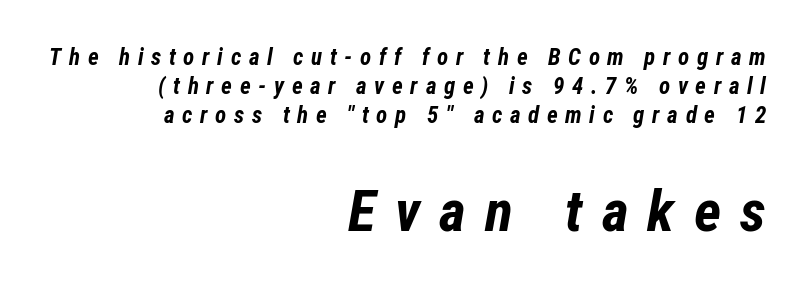
The image shows 58 px bold, condensed type, italic (leaning right); set right-aligned, normal line spacing (1.27x), unusually wide letter spacing (+0.33 em), not underlined; the second (bottom) block is 2.52x larger; low stroke contrast and a medium x-height.
